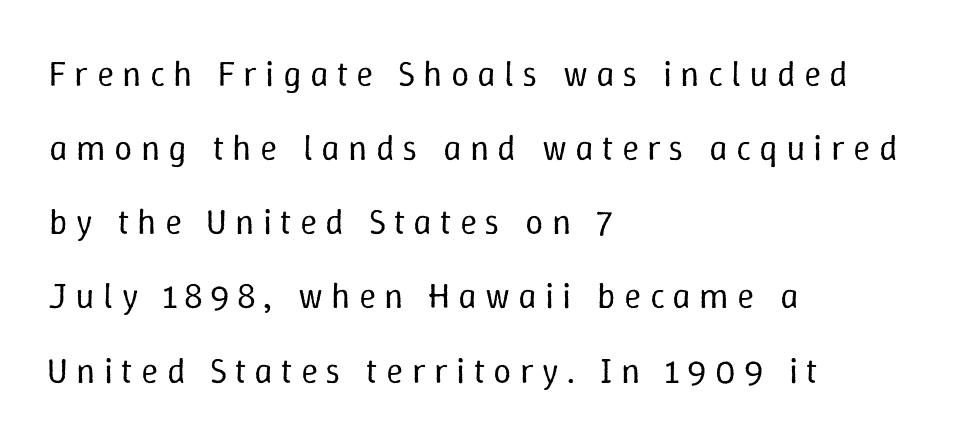
{"italic": "no", "bold": "no", "weight": "regular", "width": "normal", "stroke_contrast": "low", "x_height": "medium", "monospaced": "no", "underline": "no", "align": "left", "line_spacing": "loose", "line_spacing_ratio": 2.06, "letter_spacing": "wide", "letter_spacing_em": 0.23, "glyph_px": 36}
